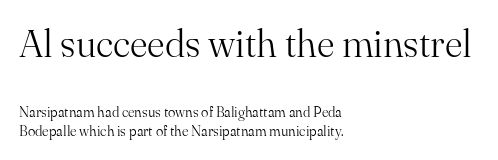
Q: Is the text bold? A: No.
Q: Is the text italic (slanted)? A: No, it is upright.
Q: Is the typeface a serif or a sans-serif typeface? A: Serif.
Q: Is the text underlined? A: No.
Q: How is the paragraph aligned? A: Left-aligned.
Q: Is the spacing between letters normal or unusually wide? A: Normal.
Q: Is the spacing between lines tight, normal or loose? A: Normal.
Q: Which block of text is set in a larger size, the first (top) or the second (bottom)? A: The first (top) one.
Q: Width (condensed, normal, or wide)? A: Normal.
Q: Stroke contrast? A: Medium.
Q: x-height? A: Small.
Q: Monospaced? A: No.
